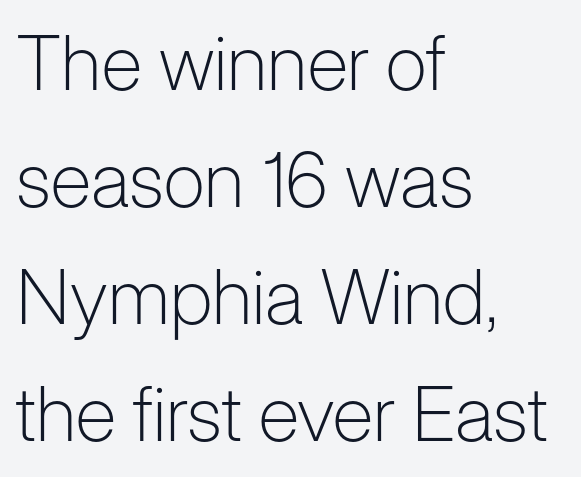
{"serif": "no", "italic": "no", "bold": "no", "weight": "light", "width": "normal", "stroke_contrast": "low", "x_height": "medium", "monospaced": "no", "underline": "no", "align": "left", "line_spacing": "normal", "line_spacing_ratio": 1.54, "letter_spacing": "normal", "letter_spacing_em": 0.0, "glyph_px": 76}
